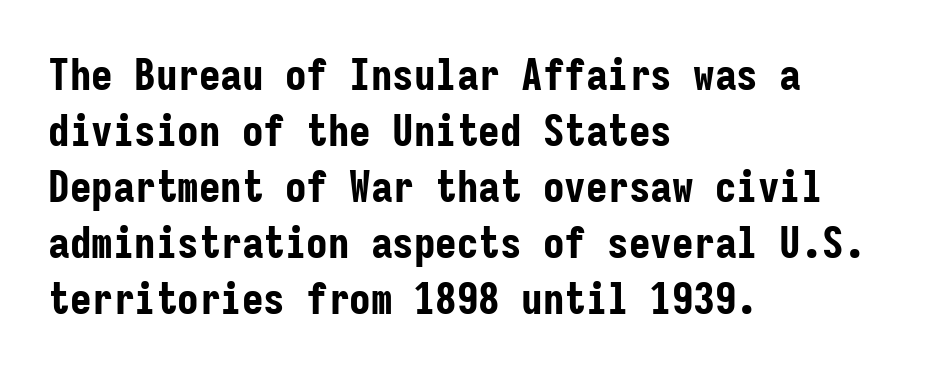
{"serif": "no", "italic": "no", "bold": "yes", "weight": "bold", "width": "condensed", "stroke_contrast": "low", "x_height": "medium", "monospaced": "yes", "underline": "no", "align": "left", "line_spacing": "normal", "line_spacing_ratio": 1.3, "letter_spacing": "normal", "letter_spacing_em": 0.0, "glyph_px": 43}
